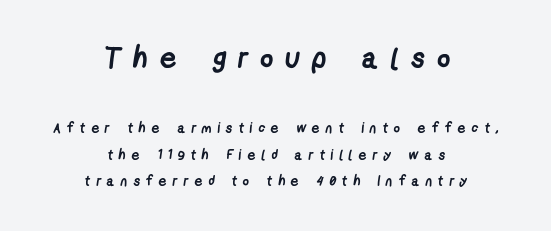
The image shows 29 px semibold, condensed sans-serif type; set centered, line spacing 1.87x, unusually wide letter spacing (+0.41 em), not underlined; the first (top) block is 2.07x larger; low stroke contrast and a medium x-height.
